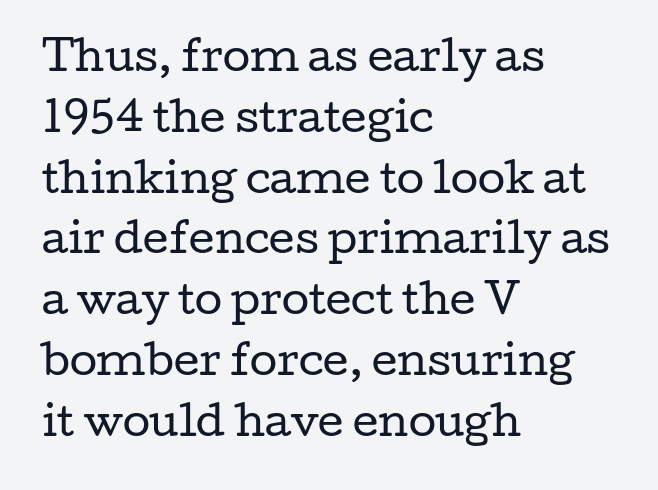
Looks like regular typesetting: each glyph gets only the width it needs. This sample is left-justified, so line endings fall wherever the words run out. This sample uses plain, unmodified letter spacing. Leading matches the norm, producing a regular column.
